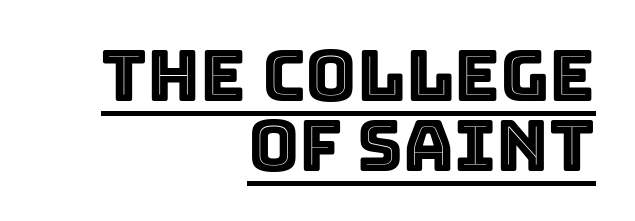
You could not count columns in this text — the font is proportionally spaced. Italic: no, the glyphs are upright roman. Descenders here cross a horizontal rule under the line. Tracking value appears to be zero — textbook default spacing.
